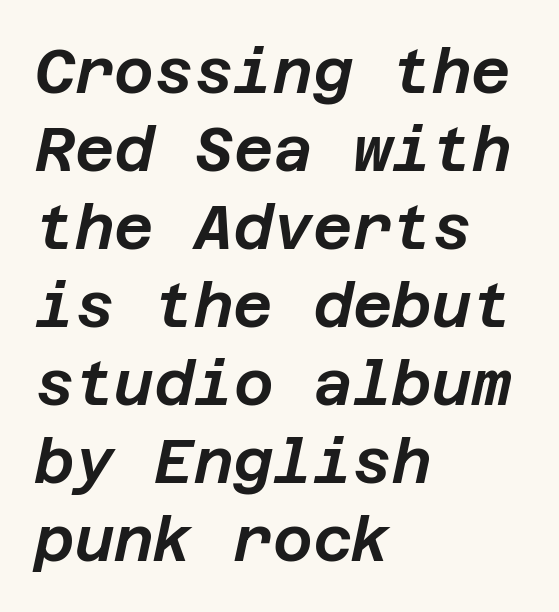
The image shows 61 px text type, italic (leaning right); set left-aligned, normal line spacing (1.28x), normal letter spacing, not underlined; low stroke contrast and a large x-height.
